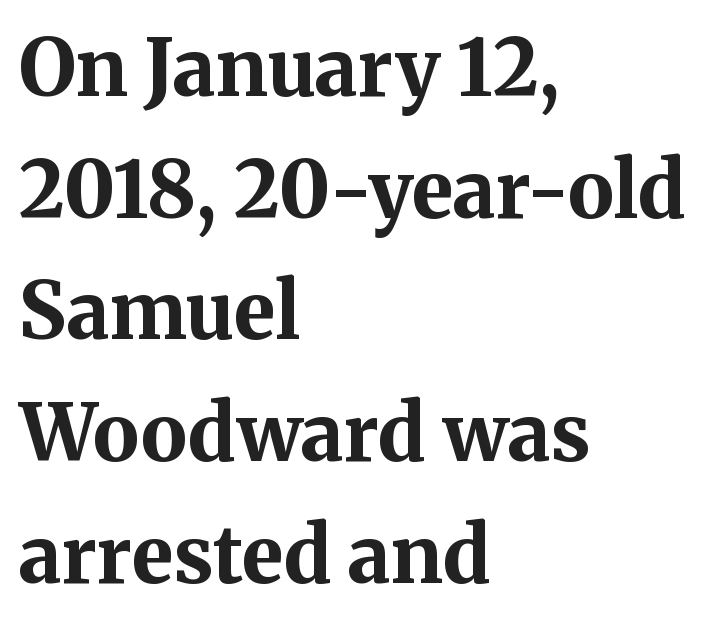
The image shows 78 px bold serif type, upright; set left-aligned, normal line spacing (1.56x), normal letter spacing, not underlined; medium stroke contrast and a medium x-height.
